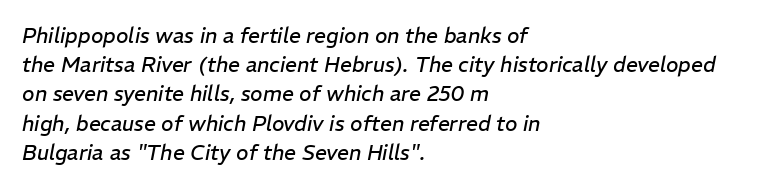
Q: Is the text bold? A: No.
Q: Is the text italic (slanted)? A: Yes, it leans right by about 11 degrees.
Q: Is the text underlined? A: No.
Q: How is the paragraph aligned? A: Left-aligned.
Q: Is the spacing between letters normal or unusually wide? A: Normal.
Q: Is the spacing between lines tight, normal or loose? A: Normal.
